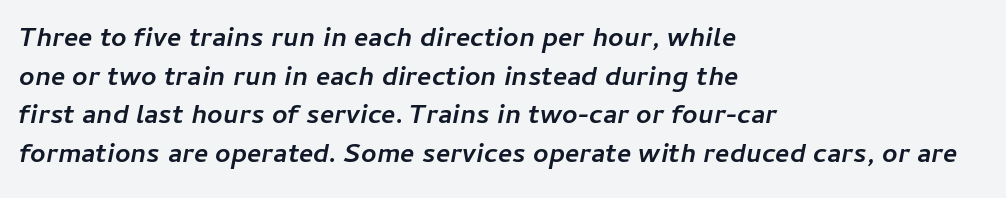
Glance below the letters and you will spot only blank space. Casual observation: everything's shoved over to the left. There's an unmistakable incline to the writing here. Spacing between characters is what you'd get straight out of the box. If you measured baseline to baseline, you'd find a middling distance.
